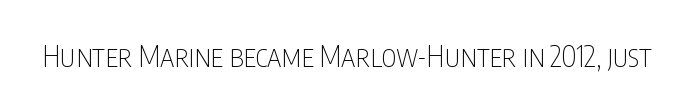
Stroke terminals: plain, sans-serif. The rendering keeps characters at their native spacing. The lettering stays uniformly vertical, giving the passage a roman look. Beneath every word, the page is bare. Heaviness? Minimal to ordinary, like unemphasized prose.
